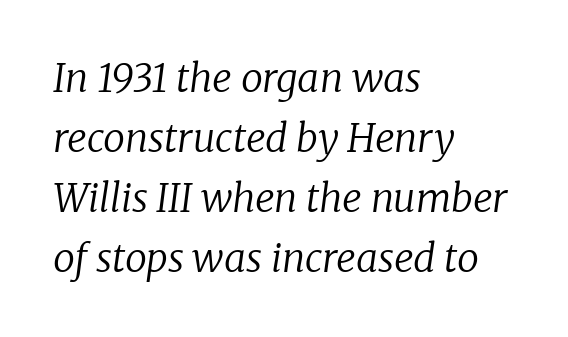
Q: Is the text bold? A: No.
Q: Is the text italic (slanted)? A: Yes, it leans right by about 8 degrees.
Q: Is the typeface a serif or a sans-serif typeface? A: Serif.
Q: Is the text underlined? A: No.
Q: How is the paragraph aligned? A: Left-aligned.
Q: Is the spacing between letters normal or unusually wide? A: Normal.
Q: Is the spacing between lines tight, normal or loose? A: Normal.
Q: Width (condensed, normal, or wide)? A: Normal.
Q: Stroke contrast? A: Low.
Q: x-height? A: Medium.
Q: Monospaced? A: No.
